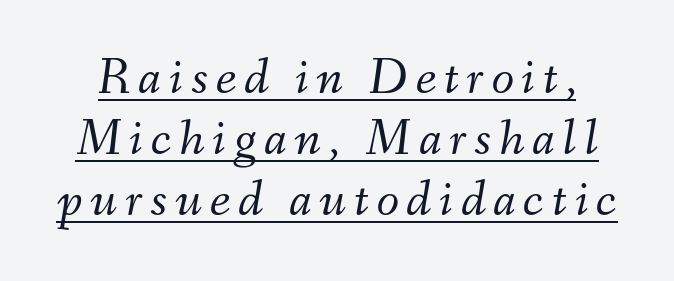
The image shows 52 px light type, italic (leaning right); set line spacing 1.17x, underlined; medium stroke contrast and a small x-height.
